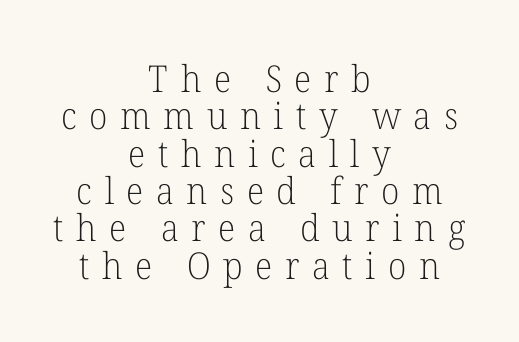
Honestly, the rows look squashed on top of each other. Bare-footed words on every line. Ink coverage per letter is moderate at most. Font category for this specimen: serif. Where is the straight margin? There isn't one; the lines are centered.
